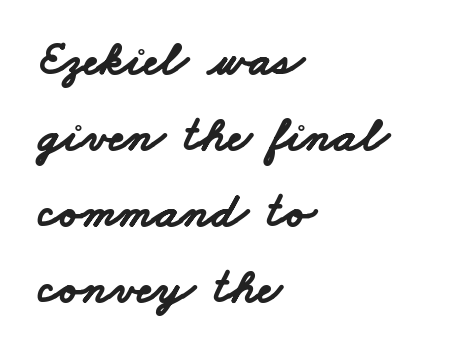
{"serif": "no", "bold": "yes", "weight": "bold", "width": "wide", "stroke_contrast": "low", "x_height": "small", "monospaced": "no", "underline": "no", "align": "left", "line_spacing": "normal", "line_spacing_ratio": 1.52, "letter_spacing": "normal", "letter_spacing_em": 0.0, "glyph_px": 50}
